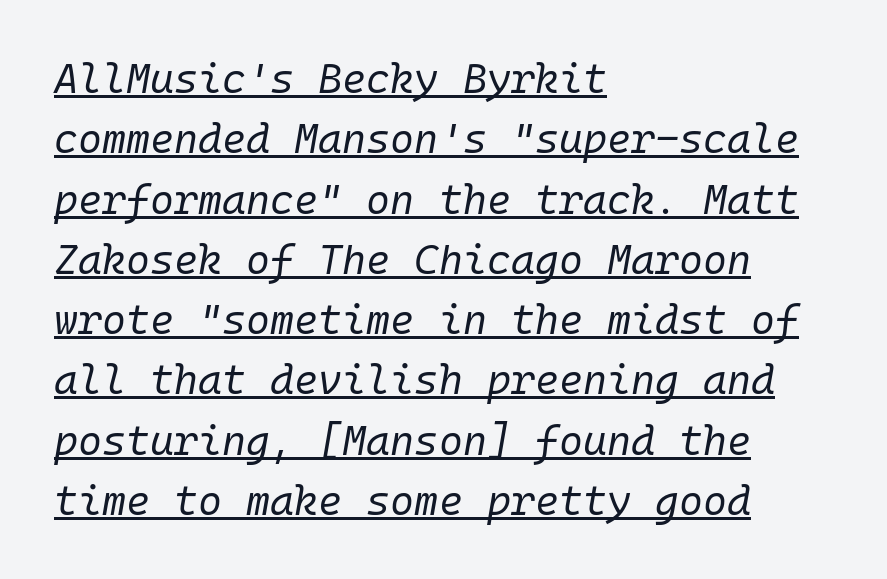
Rendered with sloped, italic letterforms. Each new line begins a customary step beneath the previous one. Quick note: underline on. If you drew a ruler down the left edge, every line would touch it. Note the uniform advance width — an 'i' takes as much space as an 'm'.
